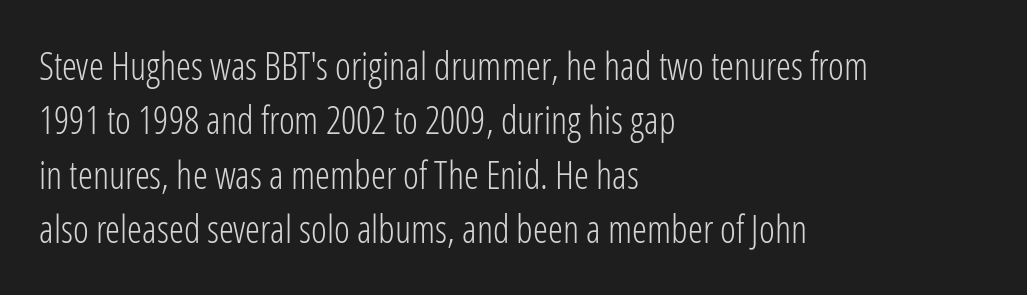
The image shows 38 px light, condensed sans-serif type, upright; set left-aligned, normal line spacing (1.43x), normal letter spacing, not underlined; low stroke contrast and a medium x-height.
